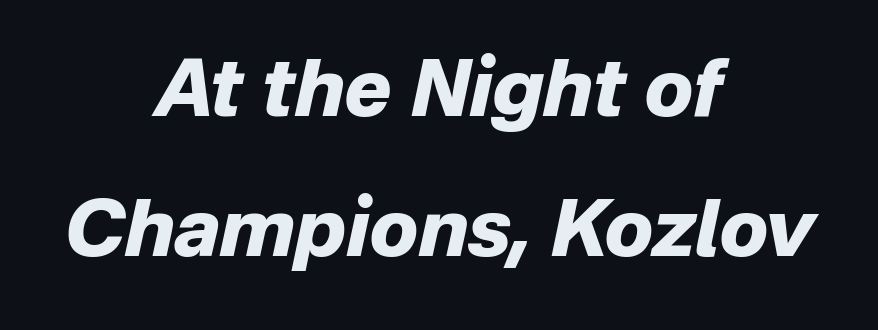
Lines of text with bare space underneath. An italicized treatment has been applied to the whole sample. Look at the tracking — it's just the regular setting, nothing added. Do the characters align in a grid? No, the font is proportional. Horizontal alignment here is central, giving a formal, balanced look.
